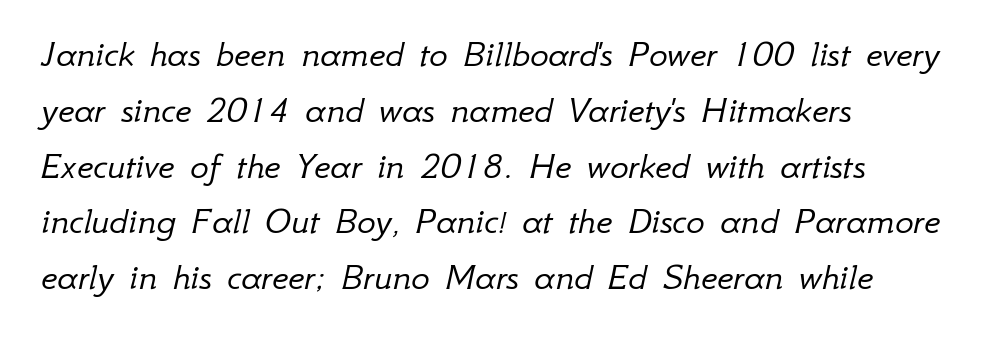
The image shows 39 px light type, italic (leaning right); set left-aligned, normal line spacing (1.43x), normal letter spacing, not underlined; low stroke contrast and a small x-height.
